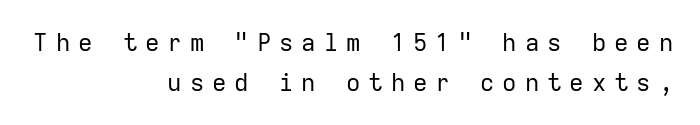
{"italic": "no", "bold": "no", "underline": "no", "align": "right", "line_spacing": "normal", "line_spacing_ratio": 1.66, "letter_spacing": "wide", "letter_spacing_em": 0.33, "glyph_px": 24}
